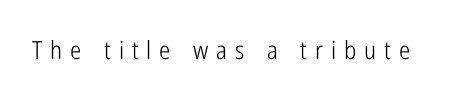
Nope, not italic — everything's standing straight. The cut favours lightness, reaching ordinary text weight at its darkest. A typesetter would call this heavily tracked-out type. Type without underlining.
